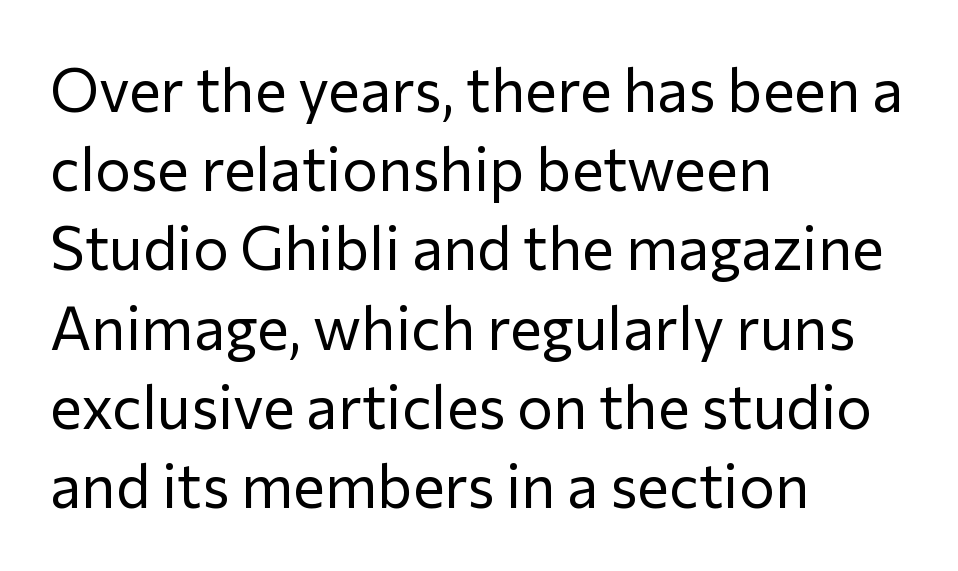
The image shows 60 px regular-weight sans-serif type, upright; set left-aligned, normal line spacing (1.32x), normal letter spacing, not underlined; low stroke contrast and a medium x-height.
